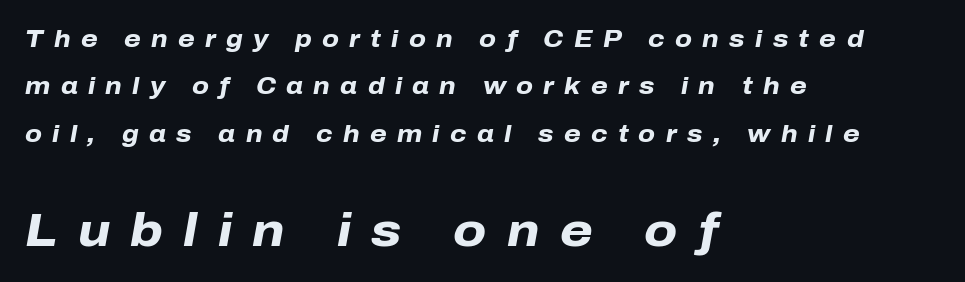
A typesetter would call this leading open, well beyond the default. The strokes are fattened all the way to bold. Slanted lettering throughout. Think of a printed novel: that variable character pitch is what you see here.
